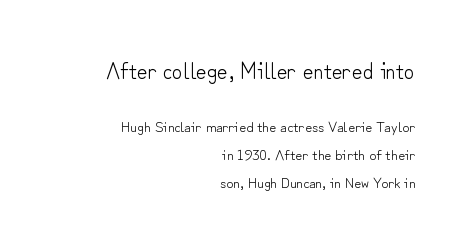
{"italic": "no", "bold": "no", "underline": "no", "align": "right", "line_spacing_ratio": 1.88, "letter_spacing": "normal", "letter_spacing_em": 0.0, "larger_block": "first", "size_ratio": 1.53, "glyph_px": 23}
